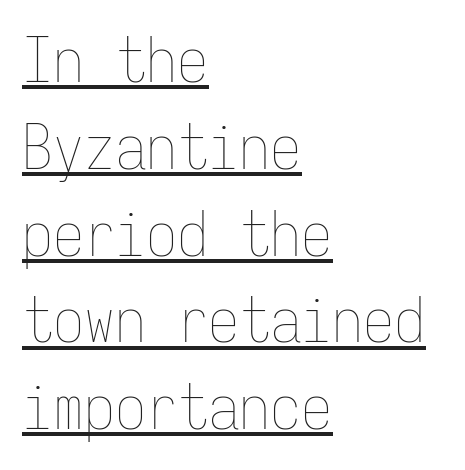
{"italic": "no", "bold": "no", "weight": "thin", "width": "condensed", "stroke_contrast": "low", "x_height": "medium", "monospaced": "yes", "underline": "yes", "align": "left", "line_spacing": "normal", "line_spacing_ratio": 1.4, "letter_spacing": "normal", "letter_spacing_em": 0.0, "glyph_px": 62}
